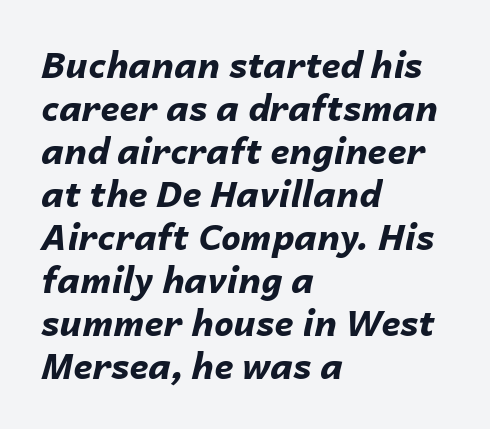
The image shows 35 px bold type, italic (leaning right); set left-aligned, line spacing 1.23x, normal letter spacing, not underlined; low stroke contrast and a medium x-height.
